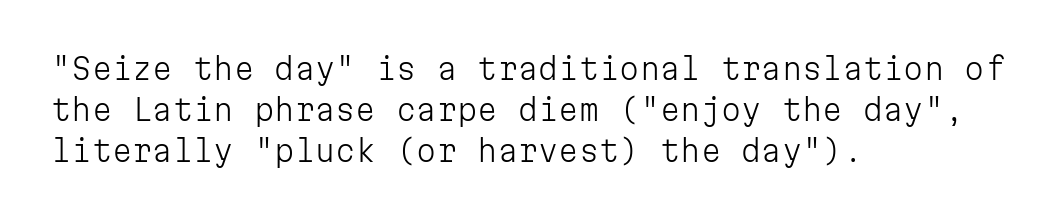
Q: Is the text bold? A: No.
Q: Is the text italic (slanted)? A: No, it is upright.
Q: Is the typeface a serif or a sans-serif typeface? A: Sans-serif.
Q: Is the text underlined? A: No.
Q: How is the paragraph aligned? A: Left-aligned.
Q: Is the spacing between letters normal or unusually wide? A: Normal.
Q: Is the spacing between lines tight, normal or loose? A: Normal.
Q: Width (condensed, normal, or wide)? A: Normal.
Q: Stroke contrast? A: Low.
Q: x-height? A: Medium.
Q: Monospaced? A: Yes.
